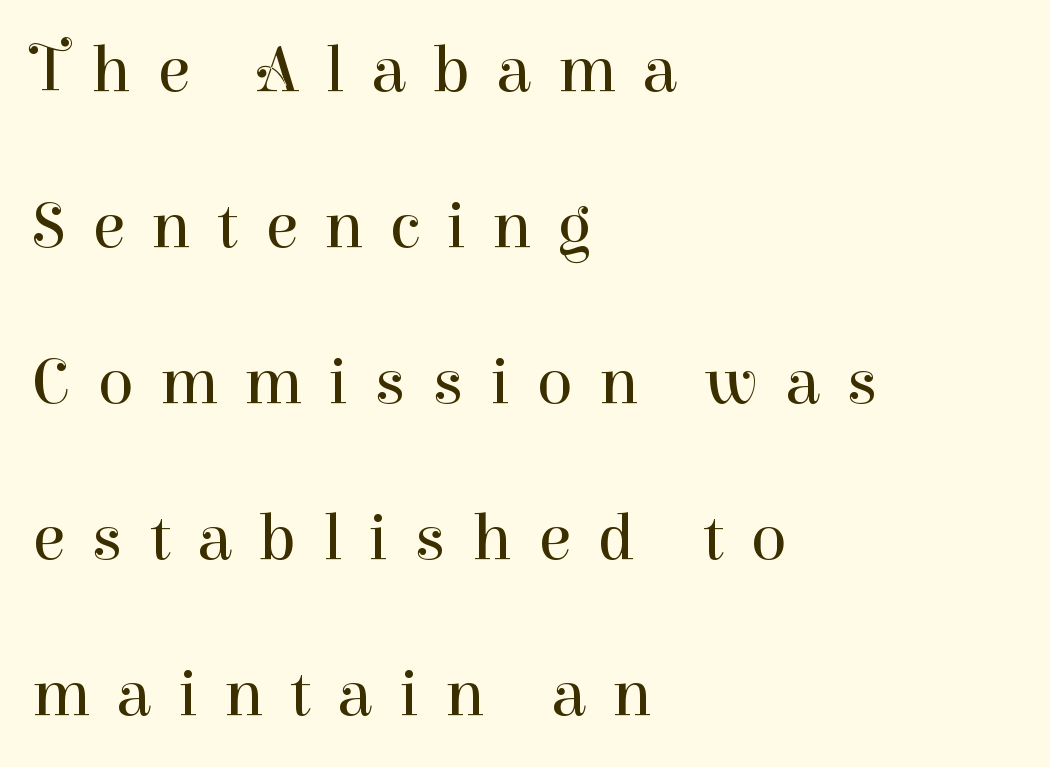
{"serif": "yes", "italic": "no", "bold": "no", "weight": "regular", "width": "normal", "stroke_contrast": "high", "x_height": "medium", "monospaced": "no", "underline": "no", "align": "left", "line_spacing": "loose", "line_spacing_ratio": 2.33, "letter_spacing": "wide", "letter_spacing_em": 0.39, "glyph_px": 67}
